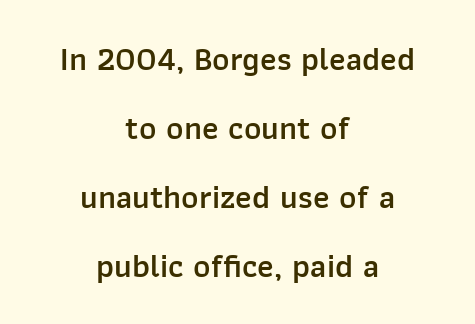
The image shows 33 px semibold sans-serif type, upright; set centered, loose line spacing (2.09x), normal letter spacing, not underlined; low stroke contrast and a medium x-height.
